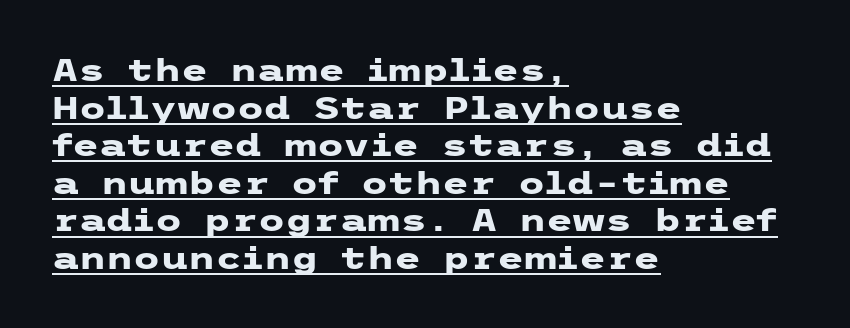
The image shows 31 px heavy, wide sans-serif type, upright; set left-aligned, line spacing 1.21x, normal letter spacing, underlined; low stroke contrast and a medium x-height.
